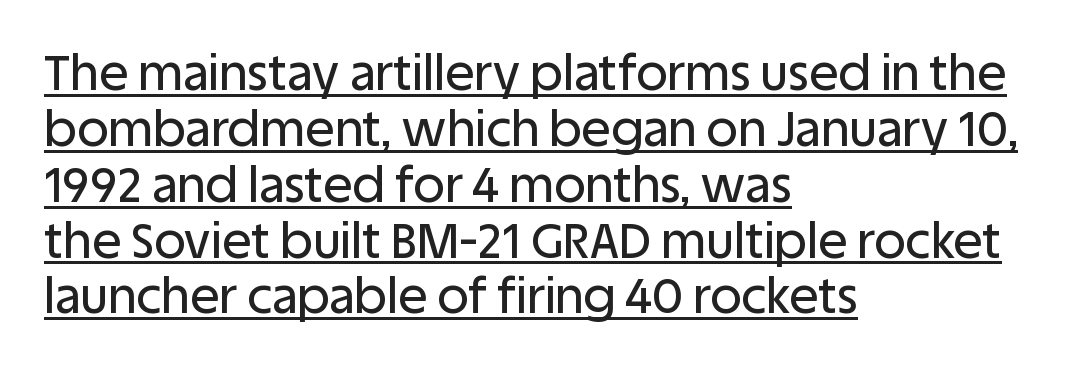
{"serif": "no", "italic": "no", "width": "normal", "stroke_contrast": "low", "x_height": "large", "monospaced": "no", "underline": "yes", "align": "left", "line_spacing": "tight", "line_spacing_ratio": 1.14, "letter_spacing": "normal", "letter_spacing_em": 0.0, "glyph_px": 49}
